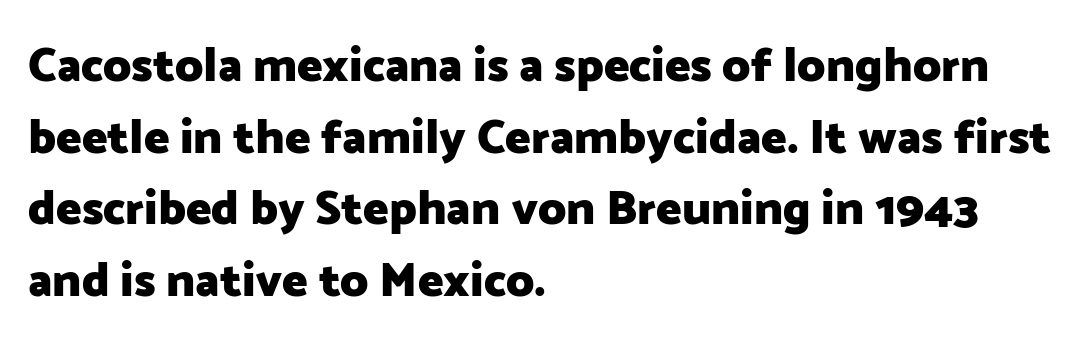
The image shows 48 px heavy sans-serif type, upright; set left-aligned, normal line spacing (1.49x), normal letter spacing, not underlined; low stroke contrast and a medium x-height.
